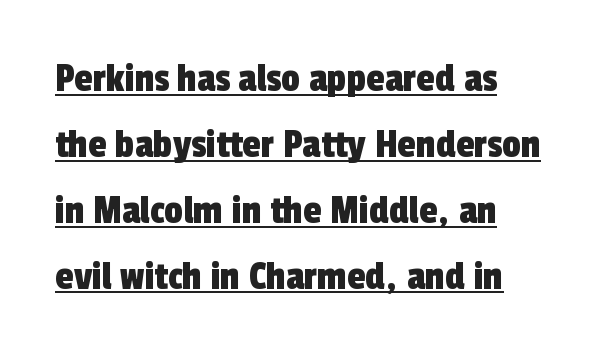
The letterforms sit shoulder to shoulder at normal distance. The glyphs are accompanied by a horizontal stroke just below them. Here the designer chose a conventional face with non-uniform glyph widths. The passage is arranged the way most books set body copy — flush left.
